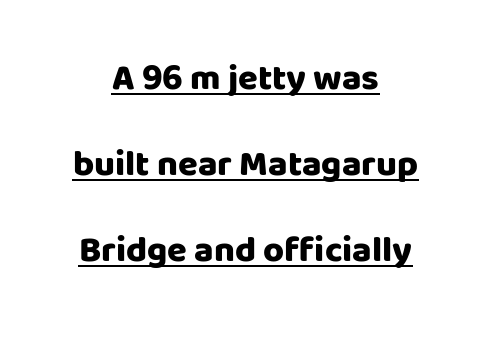
The image shows 36 px heavy sans-serif type, upright; set centered, loose line spacing (2.39x), normal letter spacing, underlined; low stroke contrast and a large x-height.
